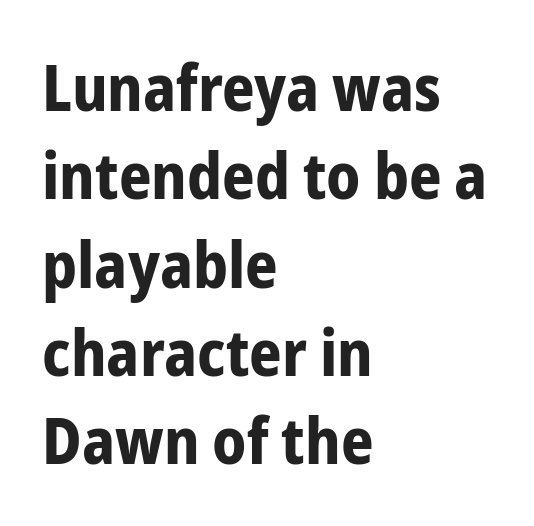
The image shows 64 px bold, condensed sans-serif type, upright; set left-aligned, normal line spacing (1.38x), normal letter spacing, not underlined; low stroke contrast and a medium x-height.
